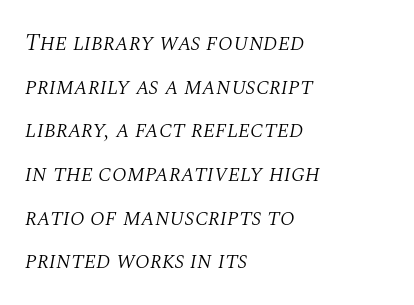
No letter is thick-stroked: the sample isn't bold. Words appear dense and cohesive because spacing is normal. These lines stack with their left ends in a neat column. Rendered with sloped, italic letterforms. The designer dialed line spacing up above the default.
